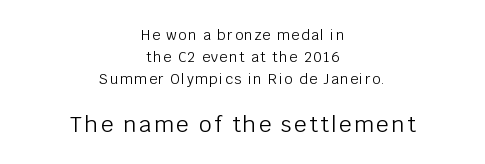
The image shows 22 px text type, upright; set centered, normal line spacing (1.57x), not underlined; the second (bottom) block is 1.57x larger.
